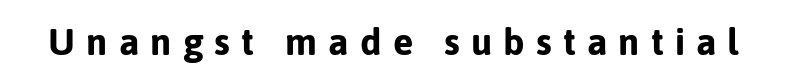
The image shows 38 px bold sans-serif type, upright; set unusually wide letter spacing (+0.29 em), not underlined; low stroke contrast and a medium x-height.
